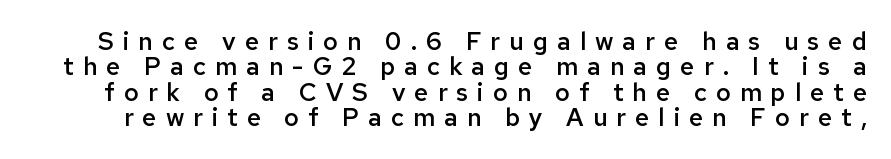
Q: Is the text bold? A: Semi-bold.
Q: Is the text italic (slanted)? A: No, it is upright.
Q: Is the text underlined? A: No.
Q: Is the spacing between letters normal or unusually wide? A: Unusually wide.
Q: Is the spacing between lines tight, normal or loose? A: Tight.
